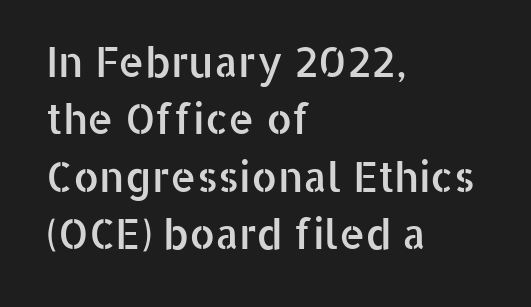
{"serif": "no", "italic": "no", "width": "normal", "stroke_contrast": "low", "x_height": "medium", "monospaced": "no", "underline": "no", "align": "left", "line_spacing": "normal", "line_spacing_ratio": 1.4, "letter_spacing": "normal", "letter_spacing_em": 0.0, "glyph_px": 41}
